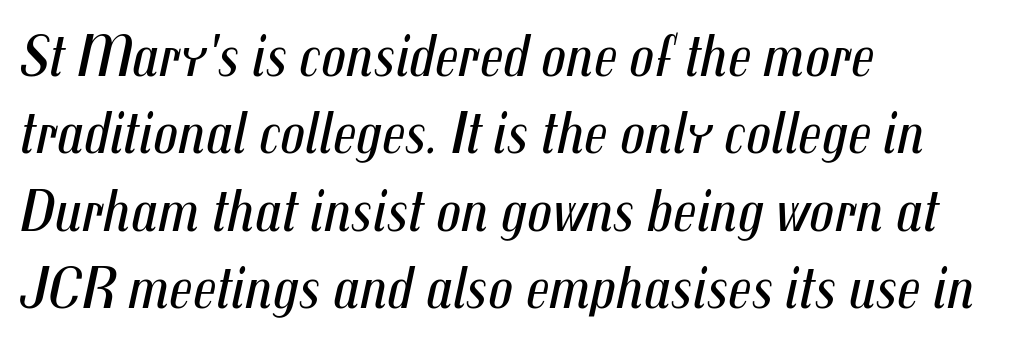
The image shows 61 px regular-weight, condensed type, italic (leaning right); set left-aligned, normal line spacing (1.27x), normal letter spacing, not underlined; medium stroke contrast and a medium x-height.
